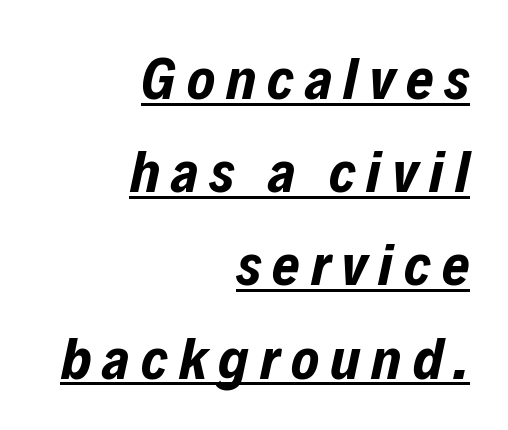
Q: Is the text bold? A: Yes.
Q: Is the text italic (slanted)? A: Yes, it leans right by about 12 degrees.
Q: Is the text underlined? A: Yes.
Q: How is the paragraph aligned? A: Right-aligned.
Q: Is the spacing between lines tight, normal or loose? A: Normal.
Q: Width (condensed, normal, or wide)? A: Condensed.
Q: Stroke contrast? A: Low.
Q: x-height? A: Medium.
Q: Monospaced? A: No.
